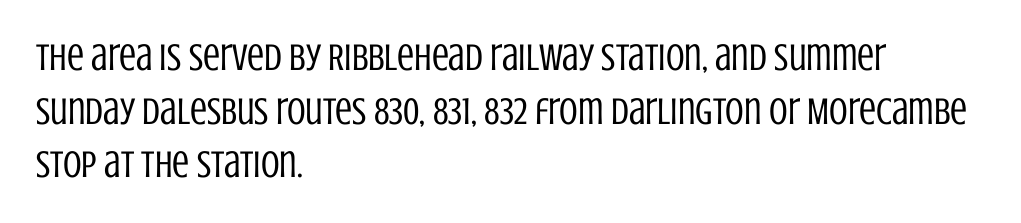
The image shows 38 px regular-weight, condensed sans-serif type, upright; set left-aligned, normal line spacing (1.41x), normal letter spacing, not underlined; low stroke contrast and a large x-height.
